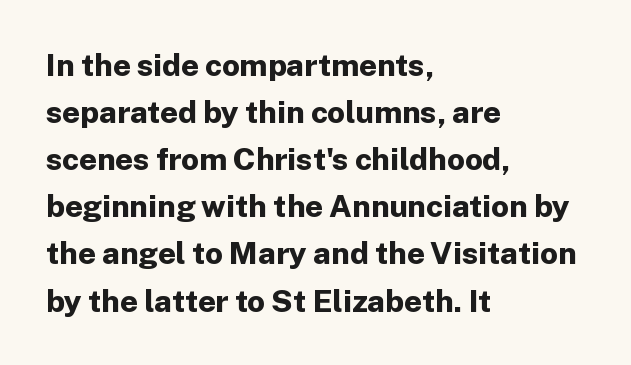
{"serif": "no", "italic": "no", "bold": "yes", "weight": "bold", "width": "normal", "stroke_contrast": "low", "x_height": "medium", "monospaced": "no", "underline": "no", "align": "left", "line_spacing": "normal", "line_spacing_ratio": 1.52, "letter_spacing": "normal", "letter_spacing_em": 0.0, "glyph_px": 31}
